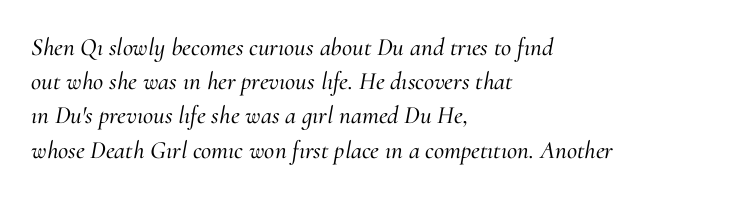
A bare baseline throughout the passage. Every character sits at an angle, as italics do. Successive baselines arrive at the customary interval. Leftover space on each line is placed entirely after the last word. The rendering keeps characters at their native spacing.
